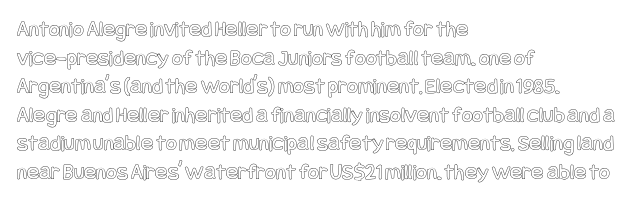
{"italic": "no", "underline": "no", "align": "left", "line_spacing_ratio": 1.24, "letter_spacing": "normal", "letter_spacing_em": 0.0, "glyph_px": 23}
